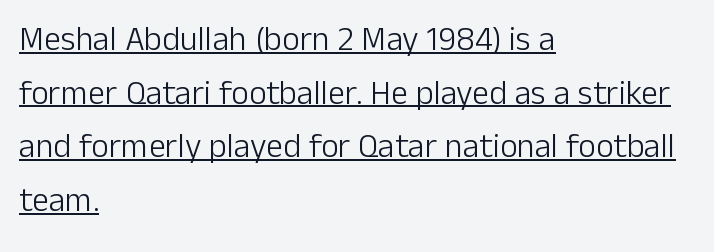
{"serif": "no", "italic": "no", "bold": "no", "weight": "light", "width": "normal", "stroke_contrast": "low", "x_height": "medium", "monospaced": "no", "underline": "yes", "align": "left", "line_spacing": "normal", "line_spacing_ratio": 1.58, "letter_spacing": "normal", "letter_spacing_em": 0.0, "glyph_px": 34}
